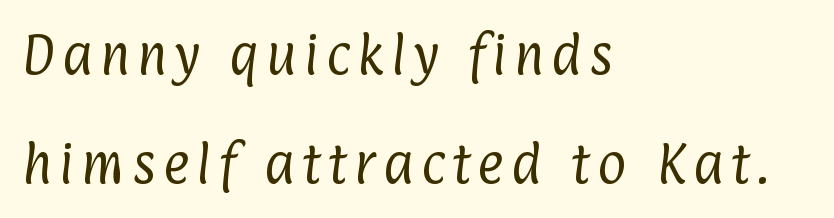
{"serif": "no", "bold": "no", "weight": "regular", "width": "condensed", "stroke_contrast": "low", "x_height": "medium", "monospaced": "no", "underline": "no", "align": "left", "line_spacing": "loose", "line_spacing_ratio": 2.42, "glyph_px": 45}
